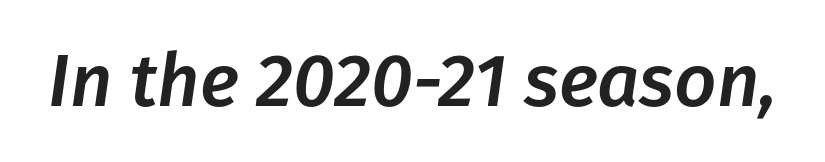
Q: Is the text italic (slanted)? A: Yes, it leans right by about 8 degrees.
Q: Is the text underlined? A: No.
Q: Is the spacing between letters normal or unusually wide? A: Normal.
Q: Width (condensed, normal, or wide)? A: Normal.
Q: Stroke contrast? A: Low.
Q: x-height? A: Medium.
Q: Monospaced? A: No.
